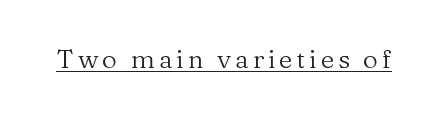
Notice how a bar underscores the lettering throughout. This is not heavy type; no bold has been used. The font's upright variant was chosen for this text.
